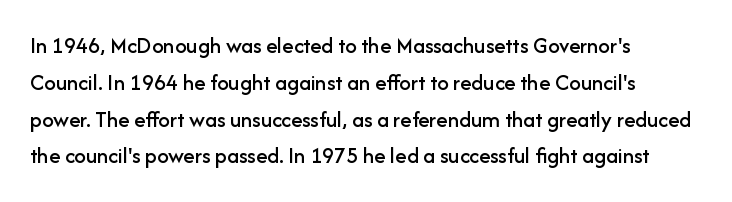
Every character sits straight up, as roman type does. Where is the straight margin? On the left. The rendering uses a moderate line-height, typical for paragraphs. Just letters on the line, the space beneath them empty. Compared with typical body copy, the letter spacing here is the same.
